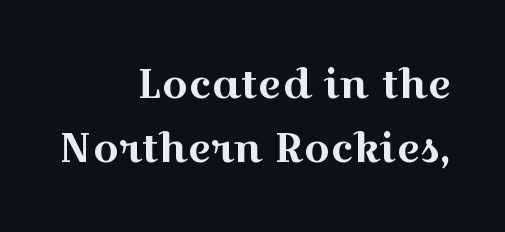
{"serif": "yes", "italic": "no", "width": "wide", "x_height": "medium", "monospaced": "no", "underline": "no", "align": "right", "line_spacing": "normal", "line_spacing_ratio": 1.57, "letter_spacing": "normal", "letter_spacing_em": 0.0, "glyph_px": 41}
